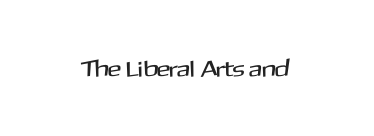
The image shows 23 px text type, upright; set normal letter spacing, not underlined.
